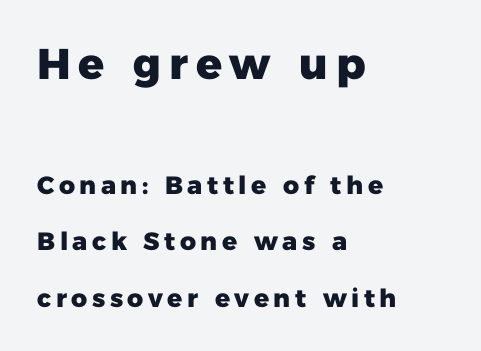
The more generous point size was reserved for the upper chunk. The typesetter chose a ragged-right arrangement here. Anything drawn beneath the words? Only blank space. A great deal of white space separates one row of letters from the next.
